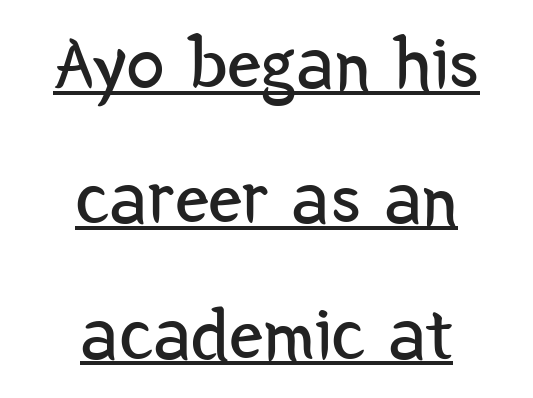
These glyphs show unthickened strokes, regular width or finer. In terms of letterform style, serifs are entirely absent. Beneath each row of characters lies a ruled line. Is this a fixed-width face? No — the glyphs have proportional, varying widths. You could call the tracking neutral — neither tight nor loose.
